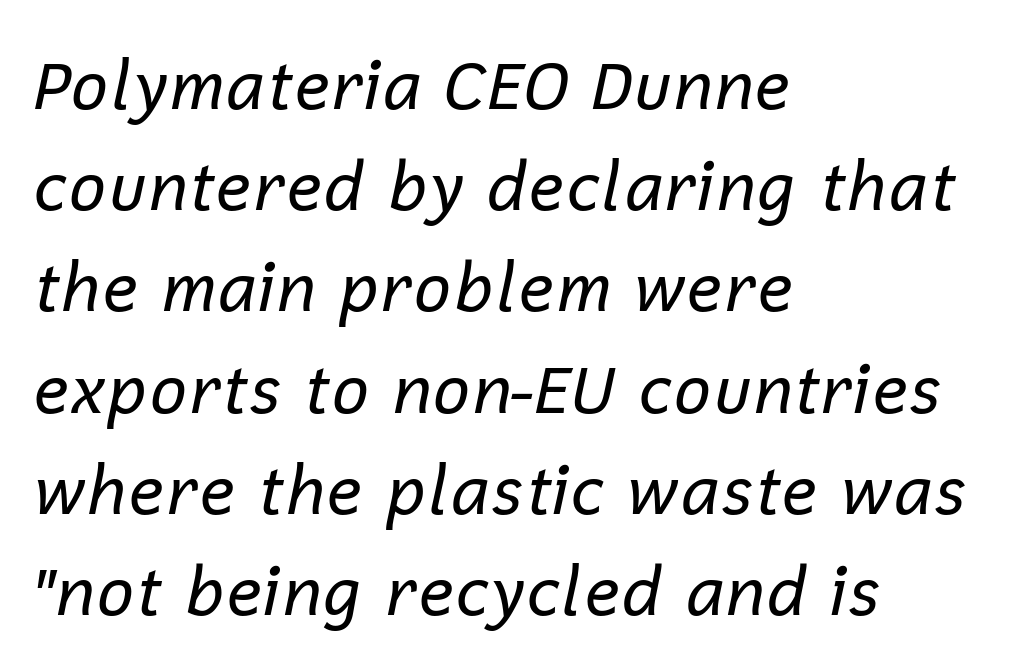
The image shows 67 px regular-weight type, italic (leaning right); set left-aligned, normal line spacing (1.51x), normal letter spacing, not underlined; low stroke contrast and a medium x-height.
